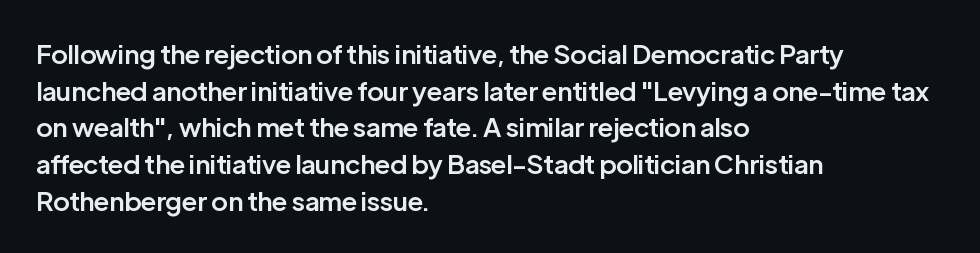
The image shows 26 px text type, upright; set left-aligned, normal line spacing (1.41x), normal letter spacing, not underlined.
